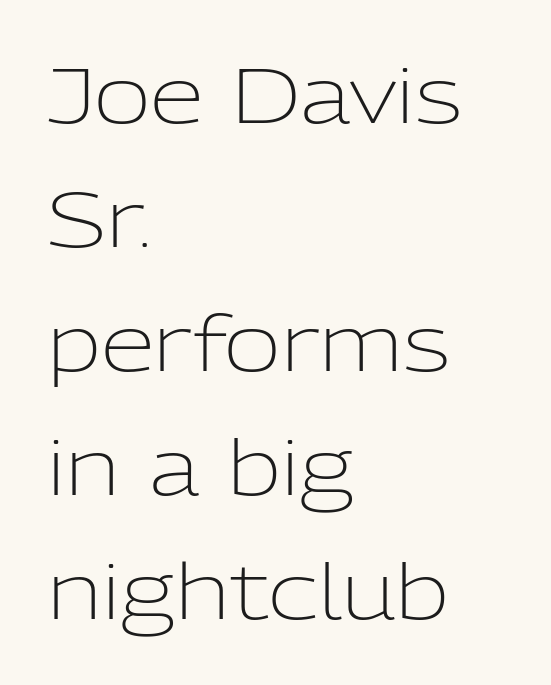
The axis of the letterforms is exactly vertical. The lines sit at an ordinary, default distance from one another. Horizontally, the lines are justified to the leading edge only. No extra tracking has been applied to these lines.
